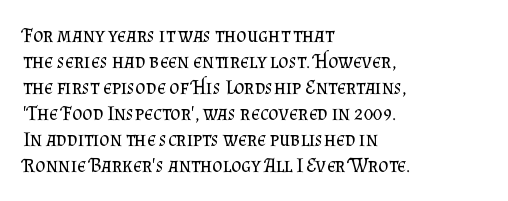
{"italic": "no", "bold": "no", "underline": "no", "align": "left", "line_spacing": "normal", "line_spacing_ratio": 1.3, "letter_spacing": "normal", "letter_spacing_em": 0.0, "glyph_px": 20}
